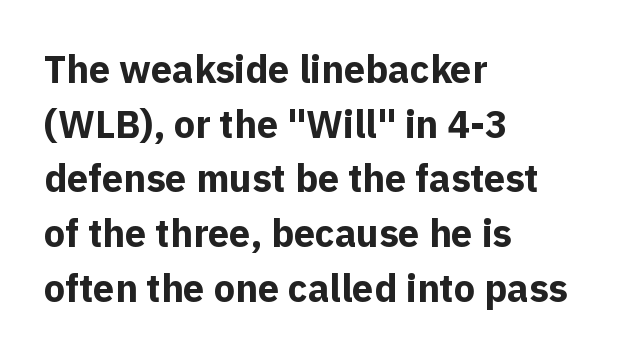
{"serif": "no", "italic": "no", "bold": "yes", "weight": "bold", "width": "normal", "x_height": "medium", "monospaced": "no", "underline": "no", "align": "left", "line_spacing": "normal", "line_spacing_ratio": 1.44, "letter_spacing": "normal", "letter_spacing_em": 0.0, "glyph_px": 38}
